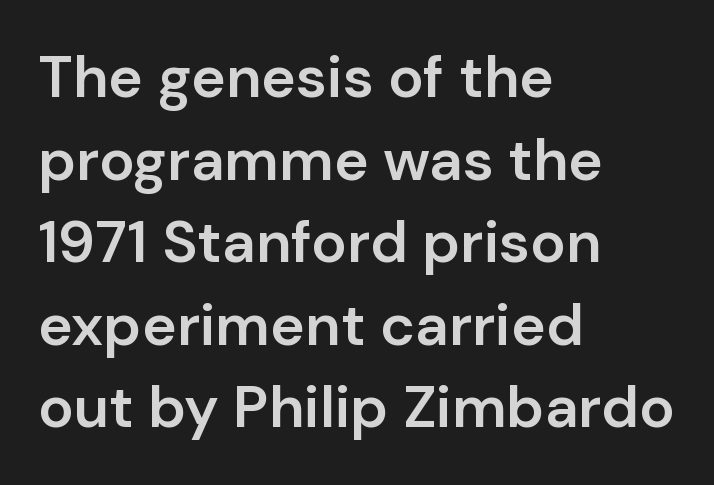
Q: Is the text bold? A: Semi-bold.
Q: Is the text italic (slanted)? A: No, it is upright.
Q: Is the typeface a serif or a sans-serif typeface? A: Sans-serif.
Q: Is the text underlined? A: No.
Q: How is the paragraph aligned? A: Left-aligned.
Q: Is the spacing between letters normal or unusually wide? A: Normal.
Q: Is the spacing between lines tight, normal or loose? A: Normal.
Q: Width (condensed, normal, or wide)? A: Normal.
Q: Stroke contrast? A: Low.
Q: x-height? A: Medium.
Q: Monospaced? A: No.
